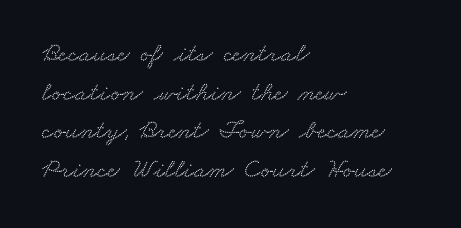
Check the space under the baseline: it is left empty. Alignment: flush left. Default kerning and tracking; the words read as compact shapes. One glance says typical: line gaps are just what's usual.
